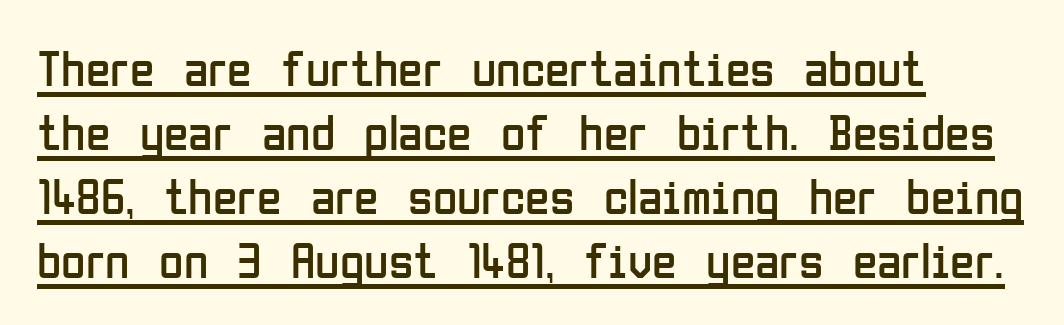
The image shows 50 px regular-weight, condensed sans-serif type, upright; set left-aligned, normal line spacing (1.28x), normal letter spacing, underlined; low stroke contrast and a medium x-height.
